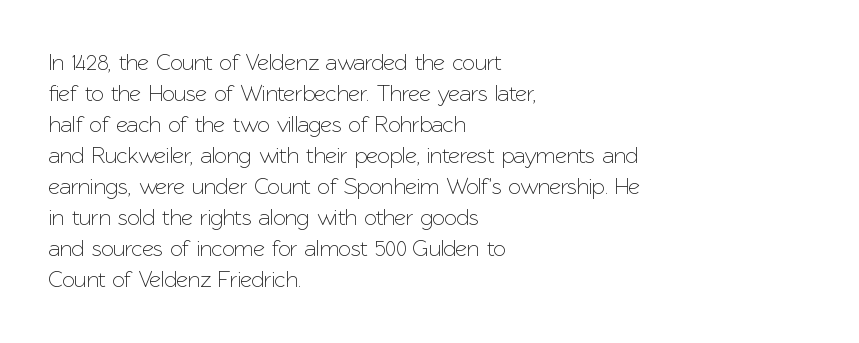
The designer left line spacing at the default. Glance below the letters and you will spot only blank space. The letters sit at their default tracking, neither squeezed nor spread. If you drew a line through each stem, it would be perfectly vertical. The compositor pushed each line to the left boundary.
